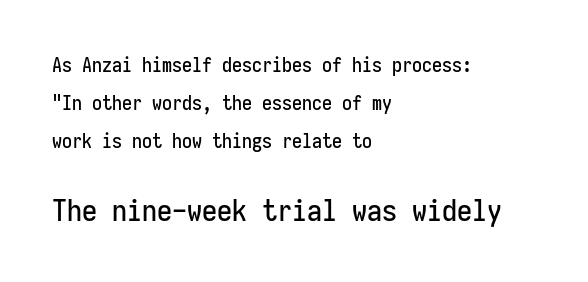
There is no visible air inserted between adjacent glyphs. In terms of letterform style, serifs are entirely absent. The letters march in equal steps, a hallmark of fixed-pitch type. Horizontally, the lines are justified to the leading edge only. Just letters on the line, the space beneath them empty. In terms of leading, this rendering errs on the spacious side.
